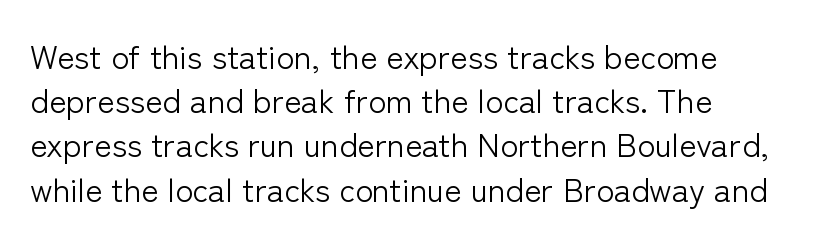
The passage shown is not bold in any degree. Do the letters lean? They stand straight. Standard letterfit; no display-style spreading of the glyphs. The face used here is a sans, in the tradition of grotesques and geometrics. These lines are rendered in a variable-pitch font. Whoever set this chose a conventional vertical rhythm.
